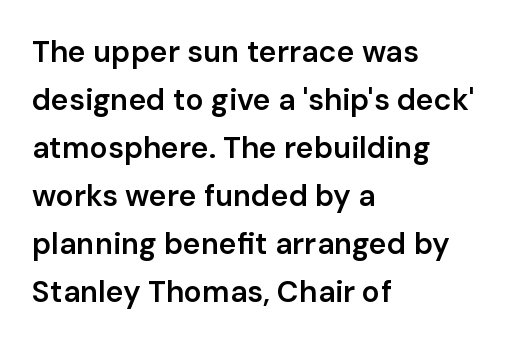
{"serif": "no", "italic": "no", "bold": "semi", "weight": "semibold", "width": "normal", "stroke_contrast": "low", "x_height": "medium", "monospaced": "no", "underline": "no", "align": "left", "line_spacing": "normal", "line_spacing_ratio": 1.6, "letter_spacing": "normal", "letter_spacing_em": 0.0, "glyph_px": 30}
